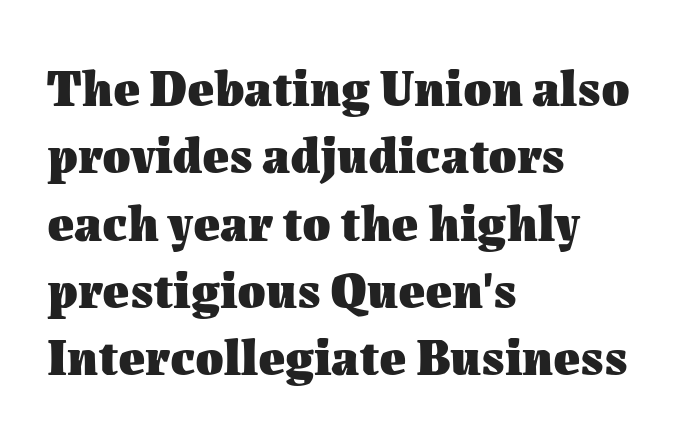
Q: Is the text bold? A: Yes.
Q: Is the text italic (slanted)? A: No, it is upright.
Q: Is the text underlined? A: No.
Q: How is the paragraph aligned? A: Left-aligned.
Q: Is the spacing between letters normal or unusually wide? A: Normal.
Q: Is the spacing between lines tight, normal or loose? A: Normal.
Q: Width (condensed, normal, or wide)? A: Normal.
Q: Stroke contrast? A: Medium.
Q: x-height? A: Medium.
Q: Monospaced? A: No.
